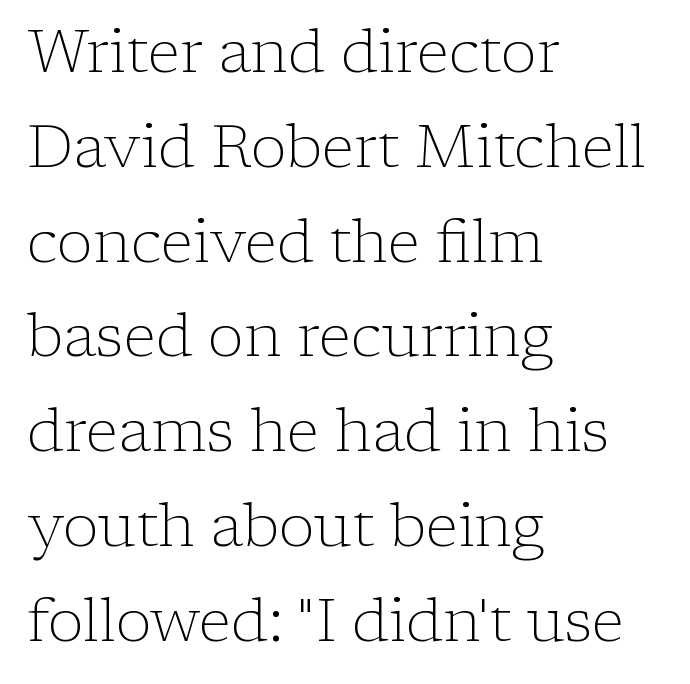
Q: Is the text bold? A: No.
Q: Is the text italic (slanted)? A: No, it is upright.
Q: Is the typeface a serif or a sans-serif typeface? A: Serif.
Q: Is the text underlined? A: No.
Q: How is the paragraph aligned? A: Left-aligned.
Q: Is the spacing between letters normal or unusually wide? A: Normal.
Q: Is the spacing between lines tight, normal or loose? A: Normal.
Q: Width (condensed, normal, or wide)? A: Normal.
Q: Stroke contrast? A: Low.
Q: x-height? A: Medium.
Q: Monospaced? A: No.
